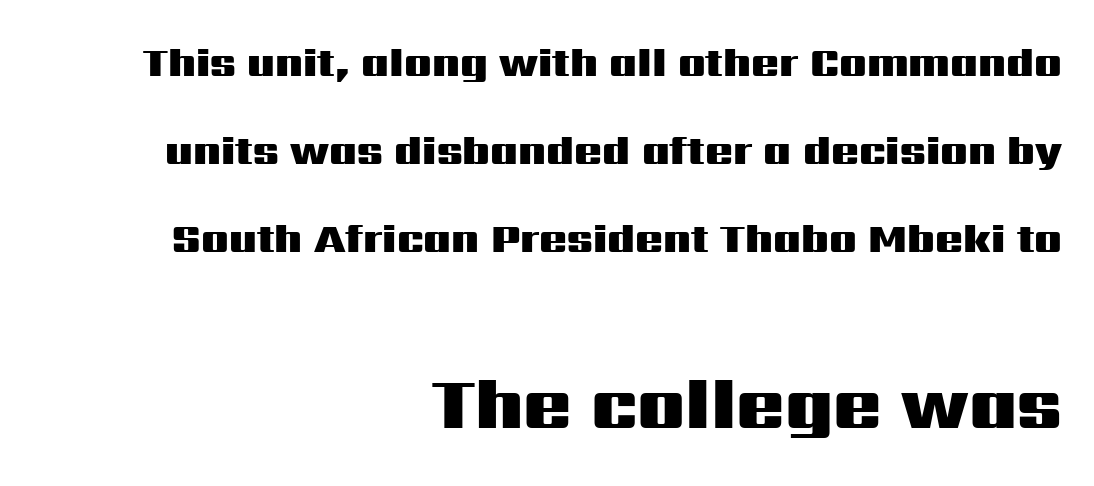
The image shows 71 px heavy, wide sans-serif type, upright; set right-aligned, loose line spacing (2.15x), normal letter spacing, not underlined; the second (bottom) block is 1.73x larger; medium stroke contrast and a medium x-height.
